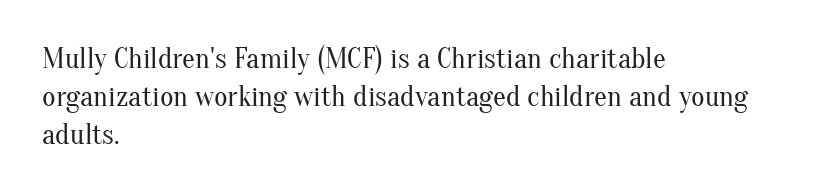
Q: Is the text bold? A: No.
Q: Is the text italic (slanted)? A: No, it is upright.
Q: Is the typeface a serif or a sans-serif typeface? A: Serif.
Q: Is the text underlined? A: No.
Q: How is the paragraph aligned? A: Left-aligned.
Q: Is the spacing between letters normal or unusually wide? A: Normal.
Q: Is the spacing between lines tight, normal or loose? A: Normal.
Q: Width (condensed, normal, or wide)? A: Normal.
Q: Stroke contrast? A: Medium.
Q: x-height? A: Small.
Q: Monospaced? A: No.
